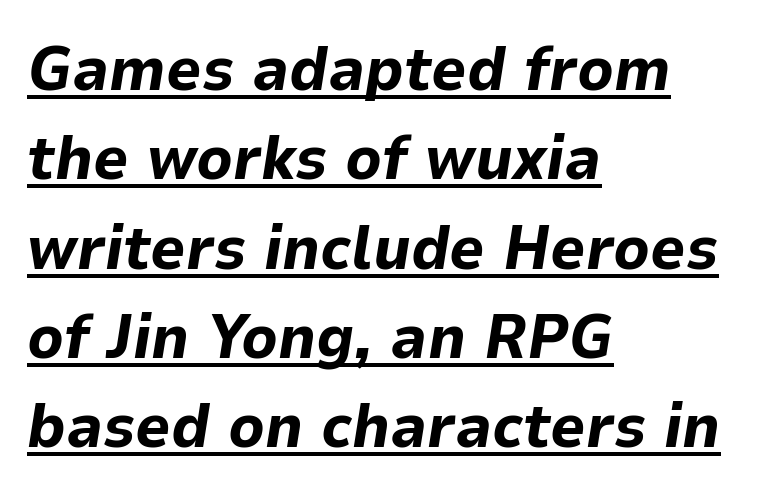
The face used here has the dense, thick strokes of a bold. Notice how descenders clear the ascenders below comfortably — that's standard leading. Does a line run under the words? Yes, clearly. The passage shown has conventional tracking throughout. The face used here has a pronounced slope to its letters.
